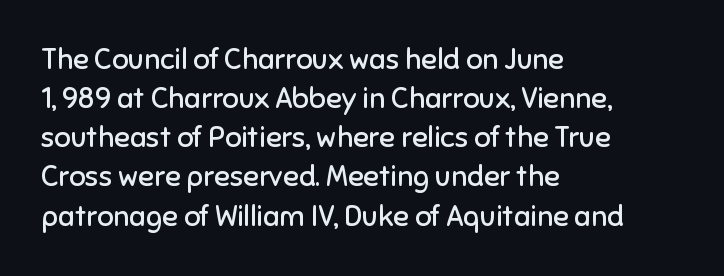
{"serif": "no", "italic": "no", "bold": "no", "weight": "regular", "width": "normal", "stroke_contrast": "low", "x_height": "medium", "monospaced": "no", "underline": "no", "align": "left", "line_spacing": "normal", "line_spacing_ratio": 1.35, "letter_spacing": "normal", "letter_spacing_em": 0.0, "glyph_px": 29}
